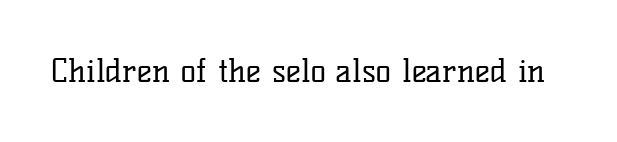
The image shows 32 px regular-weight serif type, upright; set normal letter spacing, not underlined; low stroke contrast and a medium x-height.
